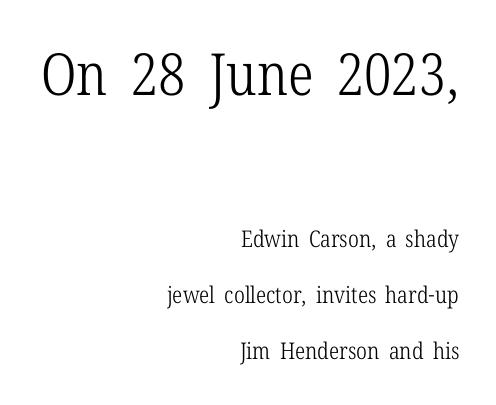
The string is rendered with underlining switched off. The letters advance in unequal steps, a hallmark of proportional type. What's the leading like? Stretched, with rows far apart. Is the block centered? No — it sits flush against the right margin. The rendering keeps characters at their native spacing. Characters remain perfectly vertical along every line.
